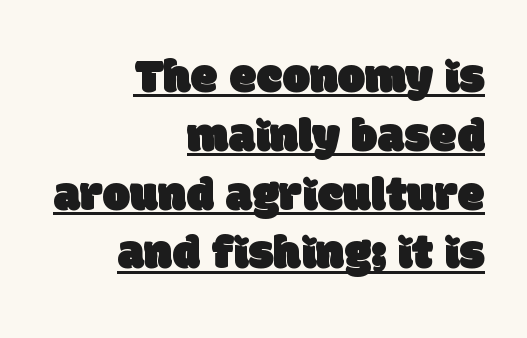
Q: Is the typeface a serif or a sans-serif typeface? A: Sans-serif.
Q: Is the text underlined? A: Yes.
Q: How is the paragraph aligned? A: Right-aligned.
Q: Is the spacing between letters normal or unusually wide? A: Normal.
Q: Width (condensed, normal, or wide)? A: Normal.
Q: Stroke contrast? A: Low.
Q: x-height? A: Large.
Q: Monospaced? A: No.
